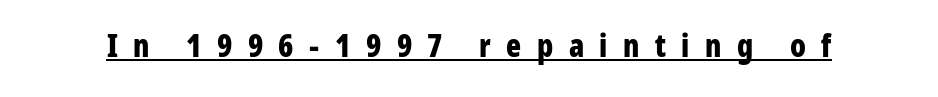
{"serif": "no", "italic": "no", "bold": "yes", "weight": "bold", "width": "condensed", "stroke_contrast": "low", "x_height": "medium", "monospaced": "no", "underline": "yes", "letter_spacing": "wide", "letter_spacing_em": 0.5, "glyph_px": 31}
